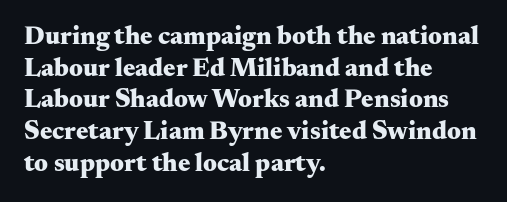
The image shows 26 px bold type, upright; set left-aligned, line spacing 1.22x, normal letter spacing, not underlined.
